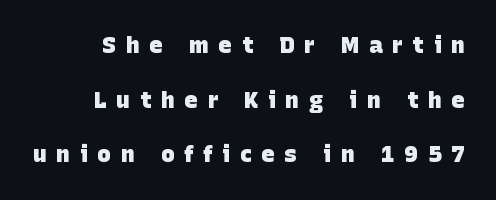
The vertical gap from one line to the next is large. The font is running at its bold setting. Inter-character spacing is expanded well beyond the font's built-in metrics. The passage shown is not underscored anywhere.
